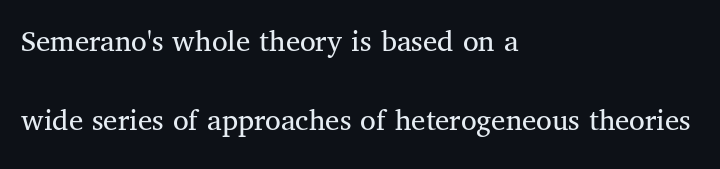
{"serif": "yes", "italic": "no", "bold": "no", "weight": "regular", "width": "normal", "stroke_contrast": "medium", "x_height": "medium", "monospaced": "no", "underline": "no", "align": "left", "line_spacing": "loose", "line_spacing_ratio": 2.48, "letter_spacing": "normal", "letter_spacing_em": 0.0, "glyph_px": 32}
